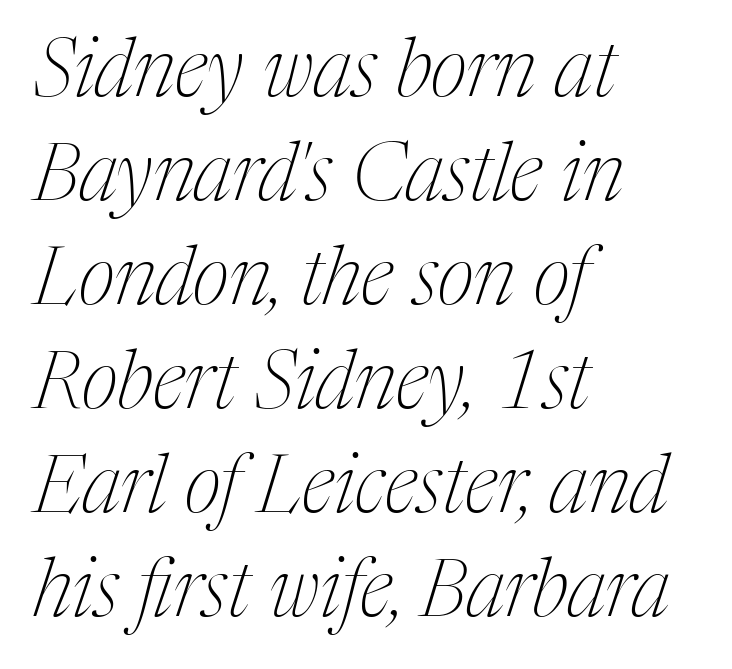
The letterforms sit shoulder to shoulder at normal distance. Check where the strokes stop: tiny serifs finish them off. This block has exactly the height ordinary leading produces. The face used here is proportionally spaced, like ordinary book or web type. Compared with a typical body face, this is equally light or lighter still. Every row of glyphs begins at an identical x-position on the left.
